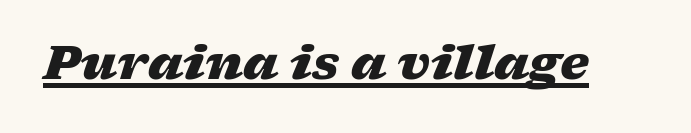
{"italic": "yes", "lean": "right", "slant_degrees": 17, "bold": "yes", "weight": "heavy", "width": "wide", "stroke_contrast": "low", "x_height": "medium", "monospaced": "no", "underline": "yes", "letter_spacing": "normal", "letter_spacing_em": 0.0, "glyph_px": 46}
